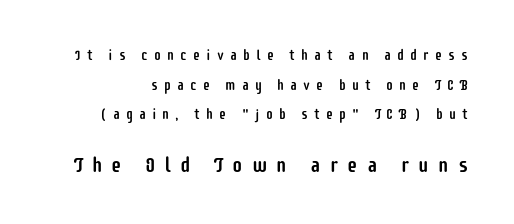
{"italic": "no", "underline": "no", "line_spacing": "loose", "line_spacing_ratio": 2.12, "letter_spacing": "wide", "letter_spacing_em": 0.43, "larger_block": "second", "size_ratio": 1.5, "glyph_px": 21}
